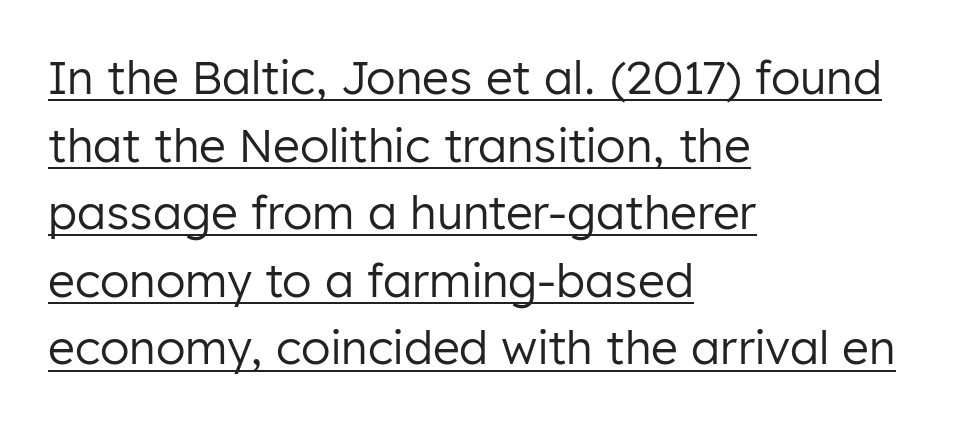
The image shows 46 px regular-weight sans-serif type, upright; set left-aligned, normal line spacing (1.47x), normal letter spacing, underlined; low stroke contrast and a medium x-height.
